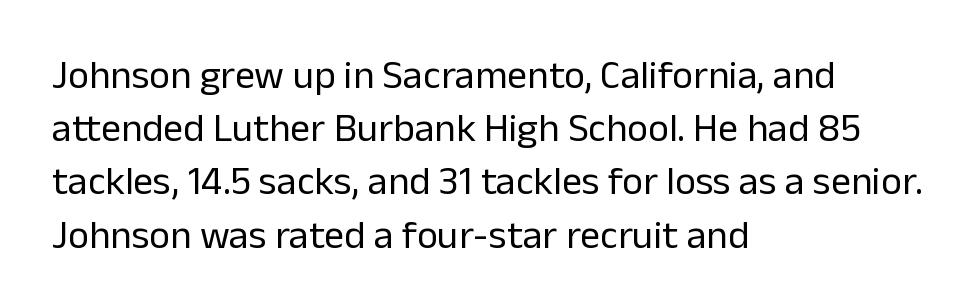
The image shows 40 px regular-weight sans-serif type, upright; set left-aligned, normal line spacing (1.33x), normal letter spacing, not underlined; low stroke contrast and a medium x-height.
